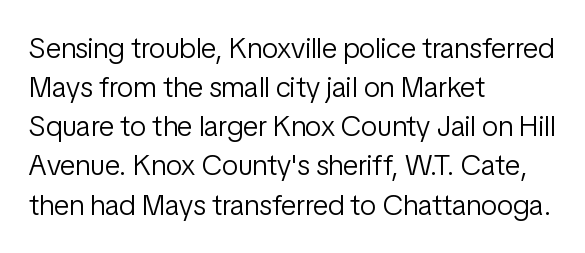
{"serif": "no", "italic": "no", "bold": "no", "weight": "light", "width": "condensed", "stroke_contrast": "low", "x_height": "medium", "monospaced": "no", "underline": "no", "align": "left", "line_spacing": "normal", "line_spacing_ratio": 1.35, "letter_spacing": "normal", "letter_spacing_em": 0.0, "glyph_px": 29}
